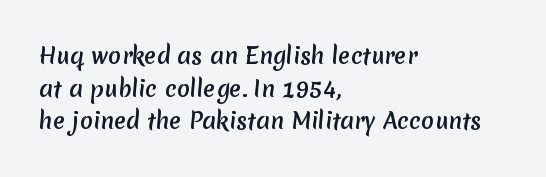
This sample is left-justified, so line endings fall wherever the words run out. Glyph-to-glyph distance matches everyday printed text. Each row of text sits above clean, open space. The space between consecutive lines is moderate.
